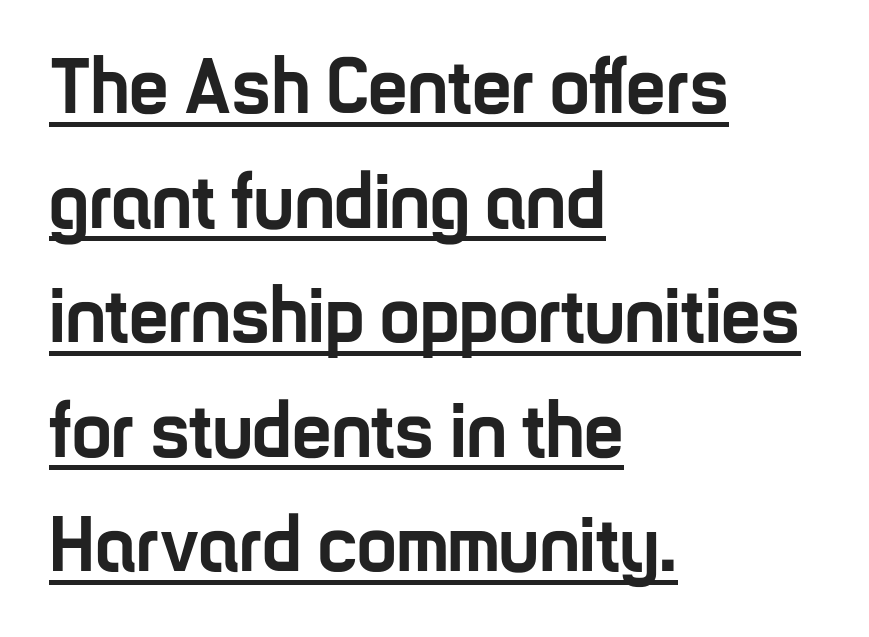
Notice how descenders clear the ascenders below comfortably — that's standard leading. Observe the absence of serifs on each vertical stroke in this sample. The passage shown is underscored from start to finish. Short note: letters normally spaced.
